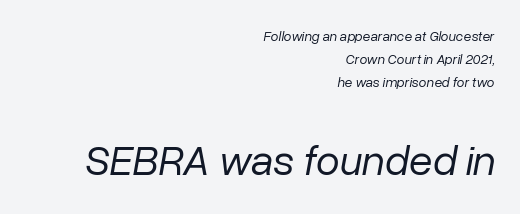
{"italic": "yes", "lean": "right", "slant_degrees": 10, "bold": "no", "weight": "regular", "width": "normal", "stroke_contrast": "low", "x_height": "medium", "monospaced": "no", "underline": "no", "align": "right", "line_spacing": "normal", "line_spacing_ratio": 1.64, "letter_spacing": "normal", "letter_spacing_em": 0.0, "larger_block": "second", "size_ratio": 3.07, "glyph_px": 43}
